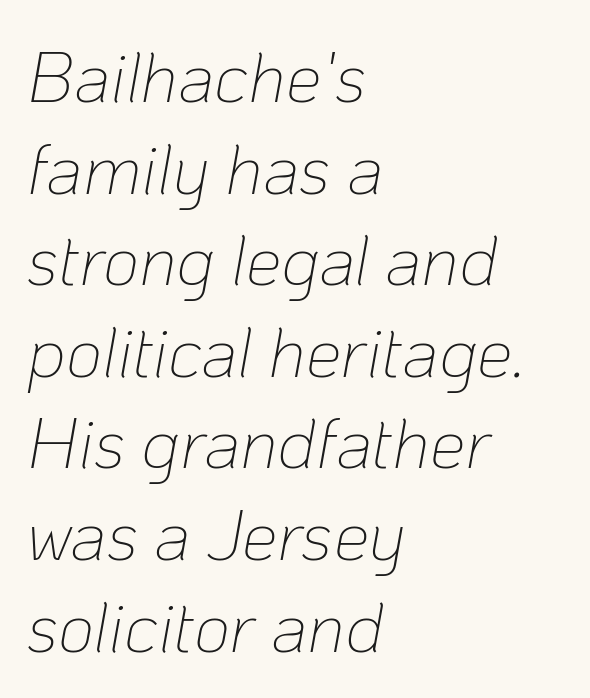
The image shows 71 px thin type, italic (leaning right); set left-aligned, normal line spacing (1.29x), normal letter spacing, not underlined; low stroke contrast and a medium x-height.
